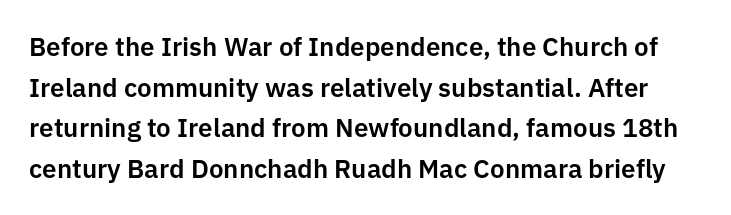
{"italic": "no", "underline": "no", "line_spacing": "normal", "line_spacing_ratio": 1.56, "letter_spacing": "normal", "letter_spacing_em": 0.0, "glyph_px": 26}
